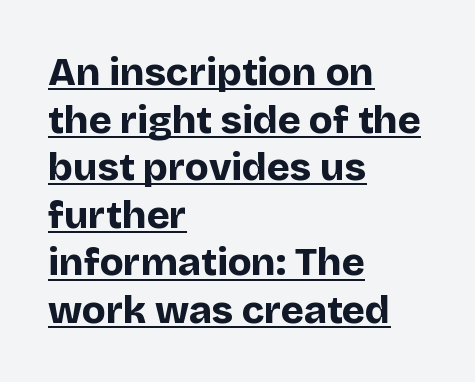
{"serif": "no", "italic": "no", "bold": "yes", "weight": "bold", "width": "normal", "stroke_contrast": "low", "x_height": "large", "monospaced": "no", "underline": "yes", "align": "left", "line_spacing_ratio": 1.22, "letter_spacing": "normal", "letter_spacing_em": 0.0, "glyph_px": 39}
